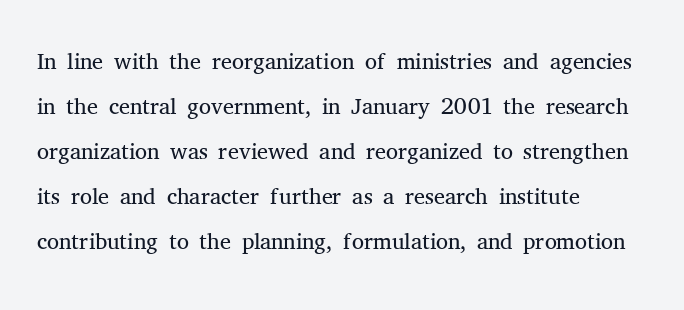
{"serif": "yes", "italic": "no", "bold": "no", "weight": "light", "width": "normal", "stroke_contrast": "medium", "x_height": "medium", "monospaced": "no", "underline": "no", "align": "left", "line_spacing": "normal", "line_spacing_ratio": 1.32, "letter_spacing": "normal", "letter_spacing_em": 0.0, "glyph_px": 34}
